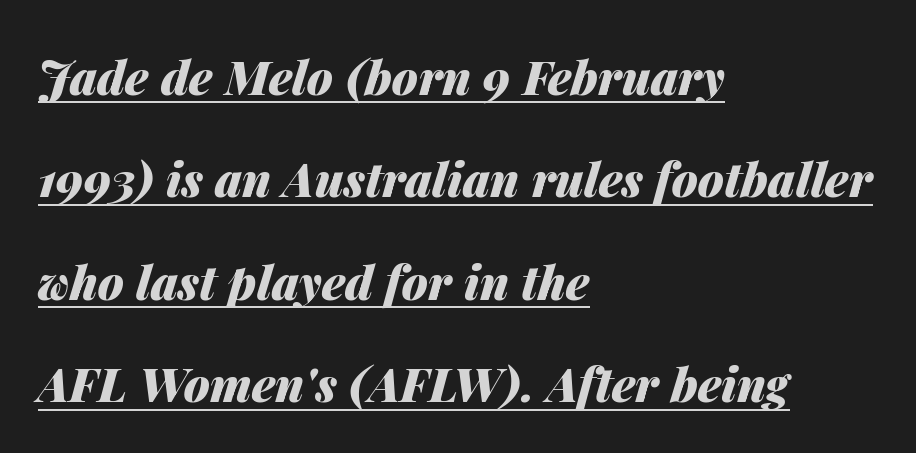
{"italic": "yes", "lean": "right", "slant_degrees": 14, "bold": "yes", "weight": "heavy", "width": "normal", "stroke_contrast": "medium", "x_height": "medium", "monospaced": "no", "underline": "yes", "align": "left", "line_spacing": "loose", "line_spacing_ratio": 2.18, "letter_spacing": "normal", "letter_spacing_em": 0.0, "glyph_px": 47}
